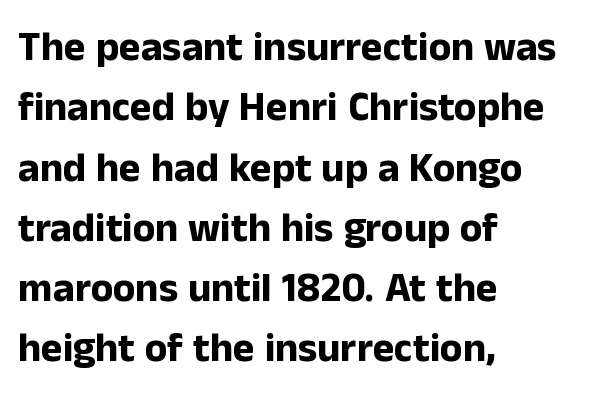
Q: Is the text bold? A: Yes.
Q: Is the text italic (slanted)? A: No, it is upright.
Q: Is the typeface a serif or a sans-serif typeface? A: Sans-serif.
Q: Is the text underlined? A: No.
Q: How is the paragraph aligned? A: Left-aligned.
Q: Is the spacing between letters normal or unusually wide? A: Normal.
Q: Is the spacing between lines tight, normal or loose? A: Normal.
Q: Width (condensed, normal, or wide)? A: Normal.
Q: Stroke contrast? A: Low.
Q: x-height? A: Medium.
Q: Monospaced? A: No.
